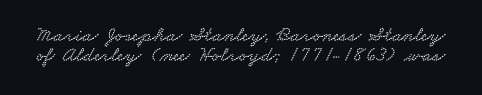
Only glyphs here, with clear space below each row. No extra tracking has been applied to these lines. Students, observe: this is what under-led, compact text looks like.
